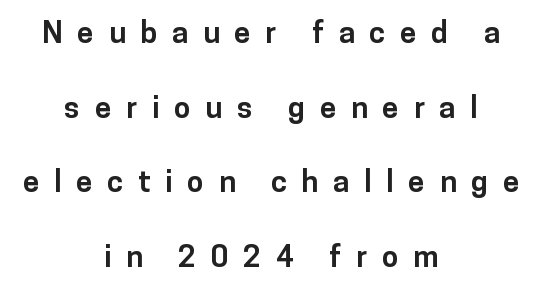
Quick note: interline space is abundant. Is this a fixed-width face? No — the glyphs have proportional, varying widths. Look at the stroke-to-counter ratio: heavy, a bold. Honestly, there is no underline to notice here at all.
